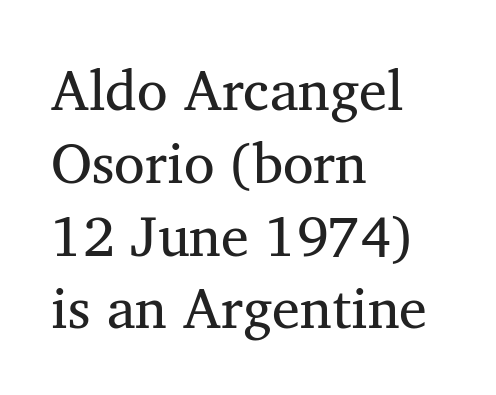
The image shows 56 px regular-weight serif type, upright; set left-aligned, normal line spacing (1.3x), normal letter spacing, not underlined; medium stroke contrast and a medium x-height.
